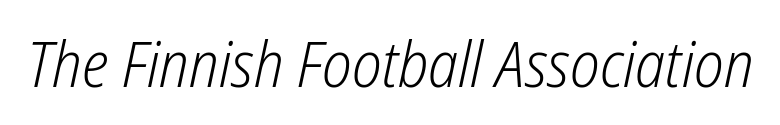
{"italic": "yes", "lean": "right", "slant_degrees": 12, "bold": "no", "weight": "light", "width": "condensed", "stroke_contrast": "low", "x_height": "medium", "monospaced": "no", "underline": "no", "letter_spacing": "normal", "letter_spacing_em": 0.0, "glyph_px": 63}
